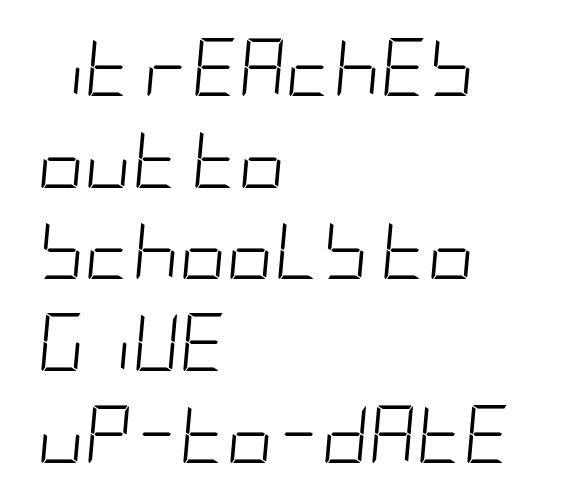
Compared with typical paragraphs, the rows here are spaced about the same. Is the letter spacing exaggerated? No — it looks like the ordinary default. These lines are set flush left with a ragged right edge. Underlining? Definitely not there.
